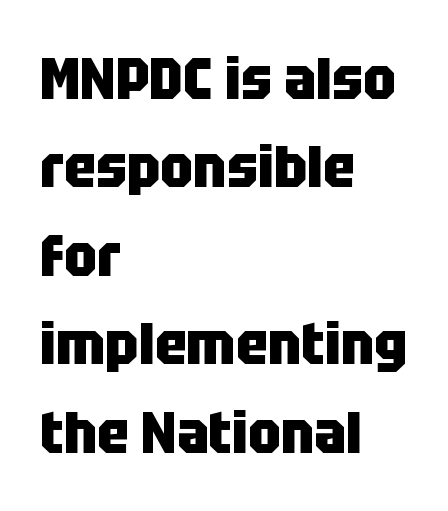
Q: Is the text bold? A: Yes.
Q: Is the text italic (slanted)? A: No, it is upright.
Q: Is the typeface a serif or a sans-serif typeface? A: Sans-serif.
Q: Is the text underlined? A: No.
Q: How is the paragraph aligned? A: Left-aligned.
Q: Is the spacing between letters normal or unusually wide? A: Normal.
Q: Is the spacing between lines tight, normal or loose? A: Normal.
Q: Width (condensed, normal, or wide)? A: Condensed.
Q: Stroke contrast? A: Low.
Q: x-height? A: Large.
Q: Monospaced? A: No.
